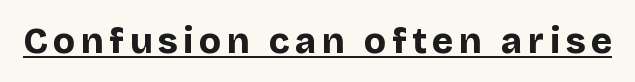
Here the designer chose a conventional face with non-uniform glyph widths. Nope, no serifs anywhere on these letters. Quick note: underline on. Characters remain perfectly vertical along every line. Weight: bold.
